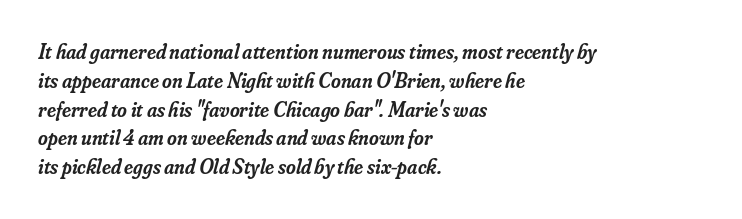
{"italic": "yes", "lean": "right", "slant_degrees": 16, "bold": "semi", "underline": "no", "align": "left", "line_spacing": "normal", "line_spacing_ratio": 1.37, "letter_spacing": "normal", "letter_spacing_em": 0.0, "glyph_px": 21}
